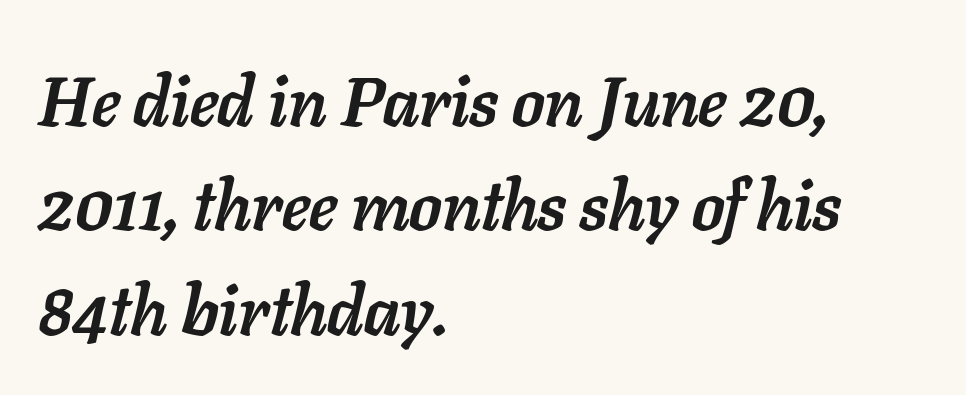
Q: Is the text bold? A: Yes.
Q: Is the text italic (slanted)? A: Yes, it leans right by about 11 degrees.
Q: Is the text underlined? A: No.
Q: How is the paragraph aligned? A: Left-aligned.
Q: Is the spacing between letters normal or unusually wide? A: Normal.
Q: Is the spacing between lines tight, normal or loose? A: Normal.
Q: Width (condensed, normal, or wide)? A: Normal.
Q: Stroke contrast? A: Low.
Q: x-height? A: Medium.
Q: Monospaced? A: No.
